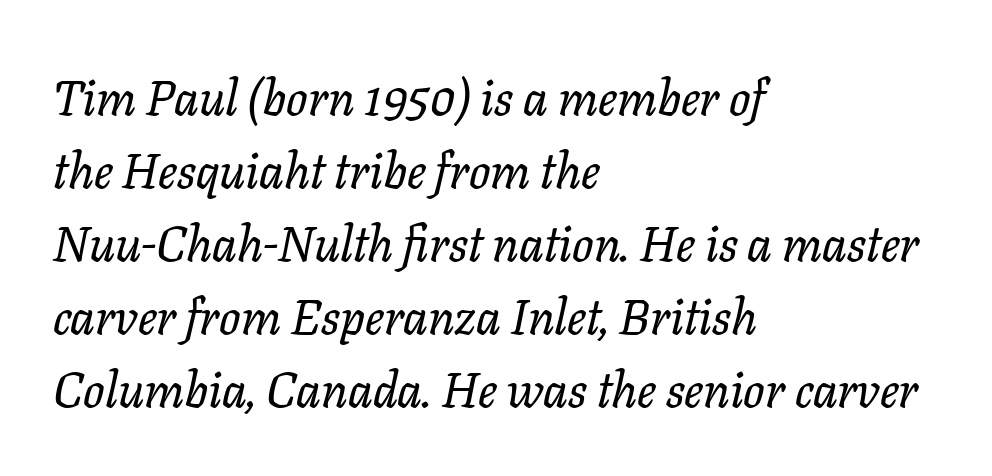
Check under the words: just untouched page. The letterforms sit shoulder to shoulder at normal distance. The specimen reads as italic at a glance. Here the designer chose a conventional face with non-uniform glyph widths.
